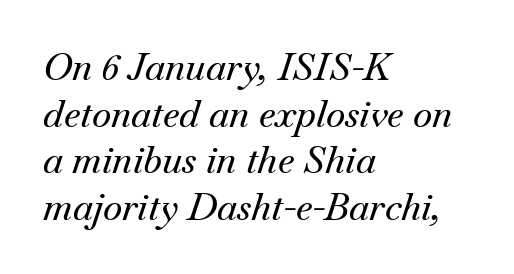
{"serif": "yes", "italic": "yes", "lean": "right", "slant_degrees": 18, "width": "normal", "stroke_contrast": "medium", "x_height": "small", "monospaced": "no", "underline": "no", "align": "left", "line_spacing": "normal", "line_spacing_ratio": 1.26, "letter_spacing": "normal", "letter_spacing_em": 0.0, "glyph_px": 37}
